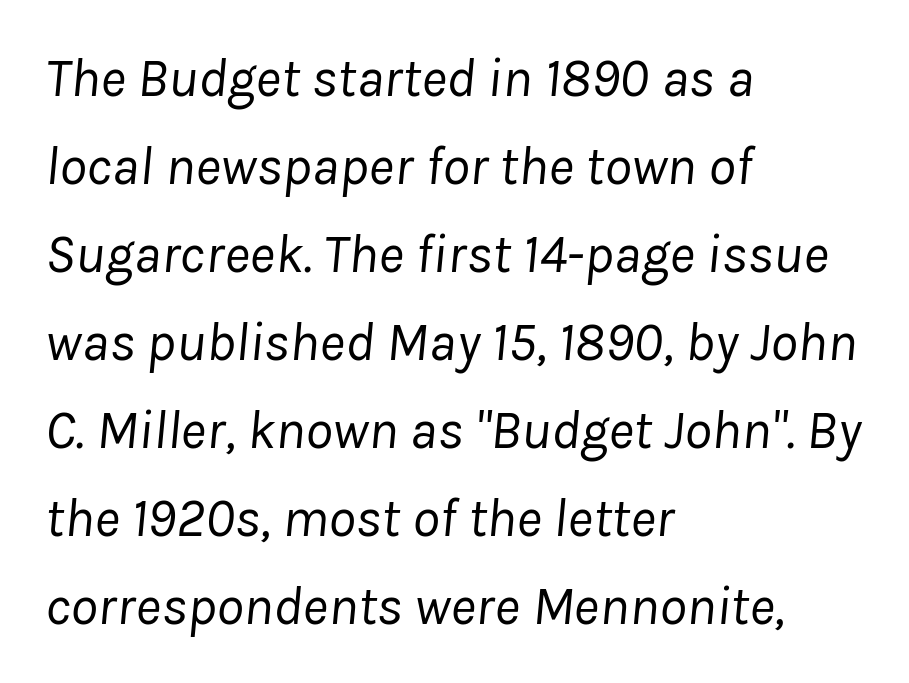
The passage shown is not bold in any degree. Letter spacing: default. Spacing verdict: proportional, widths tailored to each character. Check the space under the baseline: it is left empty.
